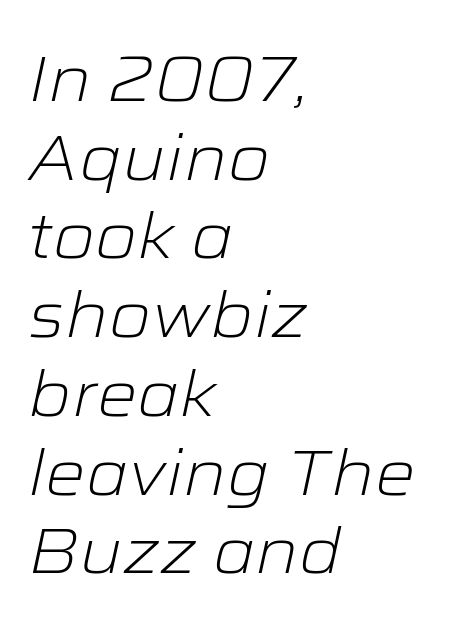
{"italic": "yes", "lean": "right", "slant_degrees": 12, "bold": "no", "weight": "light", "width": "wide", "stroke_contrast": "low", "x_height": "medium", "monospaced": "no", "underline": "no", "align": "left", "line_spacing_ratio": 1.23, "letter_spacing": "normal", "letter_spacing_em": 0.0, "glyph_px": 64}
